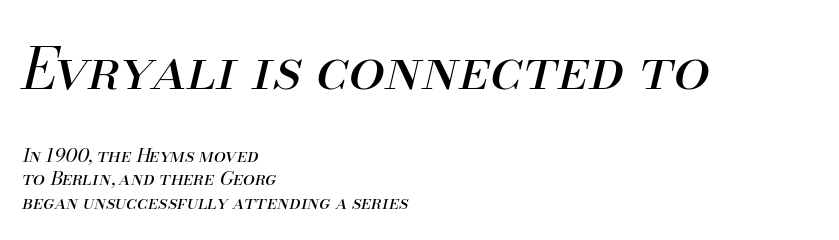
Q: Is the text bold? A: No.
Q: Is the text italic (slanted)? A: Yes, it leans right by about 13 degrees.
Q: Is the text underlined? A: No.
Q: How is the paragraph aligned? A: Left-aligned.
Q: Is the spacing between letters normal or unusually wide? A: Normal.
Q: Which block of text is set in a larger size, the first (top) or the second (bottom)? A: The first (top) one.
Q: Width (condensed, normal, or wide)? A: Normal.
Q: Stroke contrast? A: Medium.
Q: x-height? A: Small.
Q: Monospaced? A: No.
